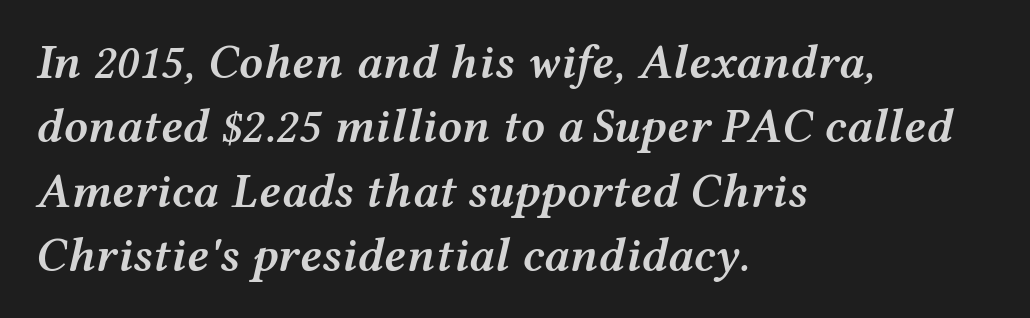
I'd describe the lettering as semibold — firm but not a full bold. The ragged edge is on the right, which tells us the setting is flush left. Emphasis-style slanted type is in use. The tracking reads as untouched default to a designer's eye. Quick note: interline space is typical. Each row of text sits above clean, open space.
